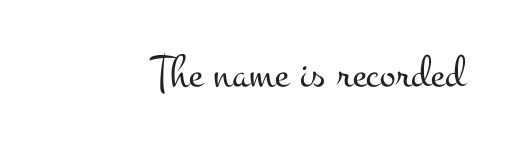
Clear beneath every line of the passage. Here the designer chose a conventional face with non-uniform glyph widths. Is this a heavy cut? Hardly; it is regular or lighter. The rendering shows small feet on the letterforms — a serif design. Line endings align vertically; line beginnings do not.
